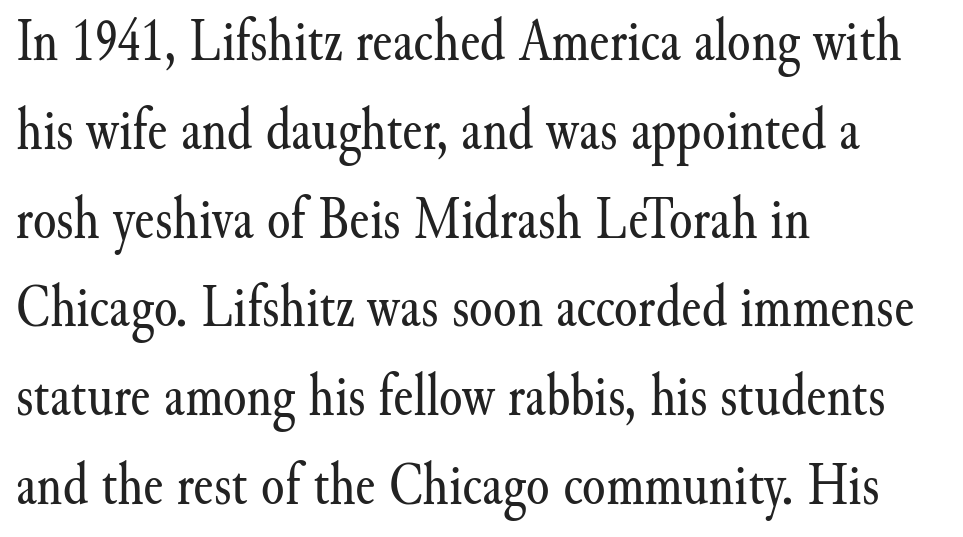
{"serif": "yes", "italic": "no", "bold": "no", "weight": "regular", "width": "normal", "stroke_contrast": "medium", "x_height": "small", "monospaced": "no", "underline": "no", "align": "left", "line_spacing": "normal", "line_spacing_ratio": 1.48, "letter_spacing": "normal", "letter_spacing_em": 0.0, "glyph_px": 60}
